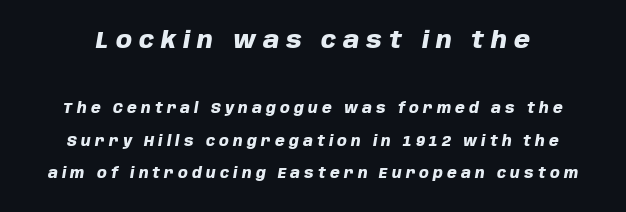
The image shows 23 px bold type, italic (leaning right); set loose line spacing (2.33x), unusually wide letter spacing (+0.3 em), not underlined; the first (top) block is 1.64x larger.
